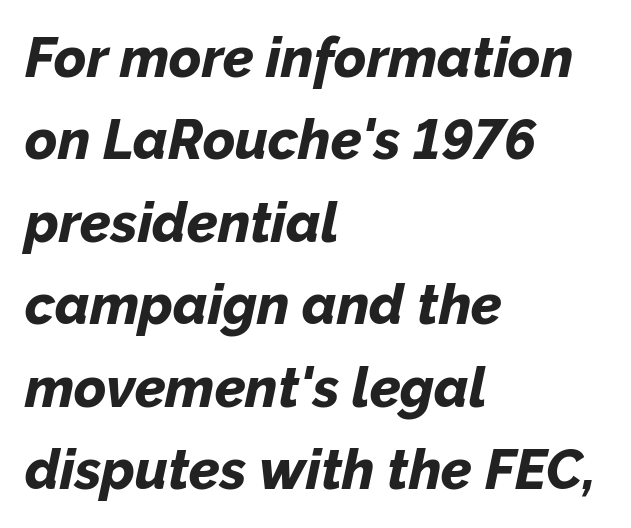
Q: Is the text bold? A: Yes.
Q: Is the text italic (slanted)? A: Yes, it leans right by about 12 degrees.
Q: Is the text underlined? A: No.
Q: How is the paragraph aligned? A: Left-aligned.
Q: Is the spacing between letters normal or unusually wide? A: Normal.
Q: Is the spacing between lines tight, normal or loose? A: Normal.
Q: Width (condensed, normal, or wide)? A: Normal.
Q: Stroke contrast? A: Low.
Q: x-height? A: Medium.
Q: Monospaced? A: No.
